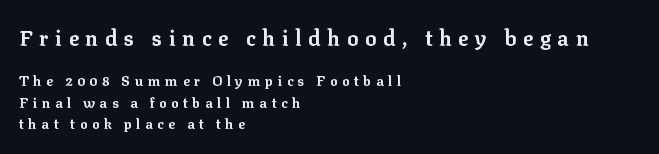
{"italic": "no", "bold": "yes", "underline": "no", "align": "left", "line_spacing": "normal", "line_spacing_ratio": 1.54, "letter_spacing": "wide", "letter_spacing_em": 0.32, "larger_block": "first", "size_ratio": 1.5, "glyph_px": 21}
